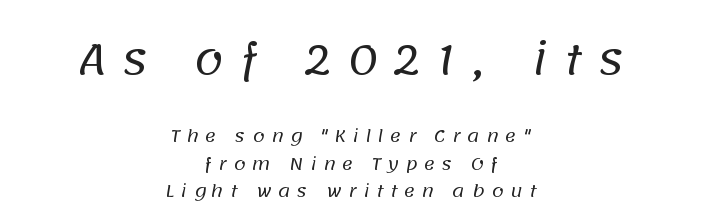
The image shows 42 px regular-weight sans-serif type; set centered, normal line spacing (1.63x), unusually wide letter spacing (+0.38 em), not underlined; the first (top) block is 2.47x larger; low stroke contrast and a large x-height.
